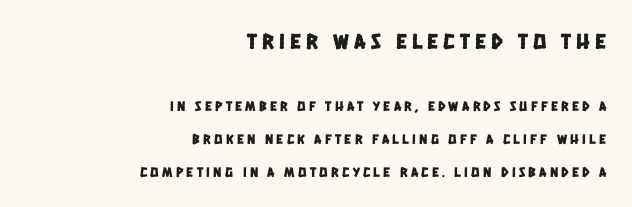
The baseline area is clear. Honestly, the rows look like they've been pulled way apart. The rendering shrinks the type as you move from the upper chunk to the lower. Each line ends at the same right margin while the left side varies. Short note: letters widely spaced.
